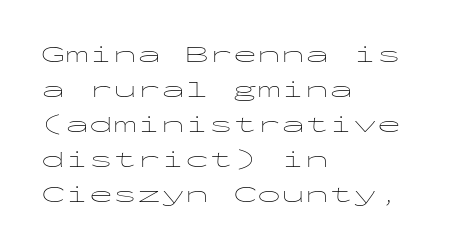
The image shows 24 px text type, upright; set left-aligned, normal line spacing (1.46x), normal letter spacing, not underlined.
